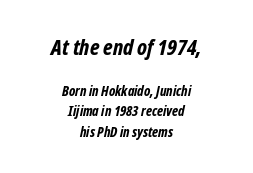
The image shows 22 px bold type; set centered, normal line spacing (1.46x), normal letter spacing, not underlined; the first (top) block is 1.57x larger.
